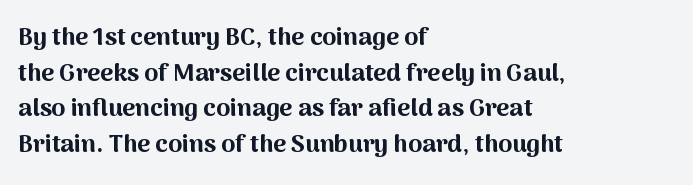
The image shows 25 px bold type, upright; set left-aligned, normal line spacing (1.43x), normal letter spacing, not underlined.
